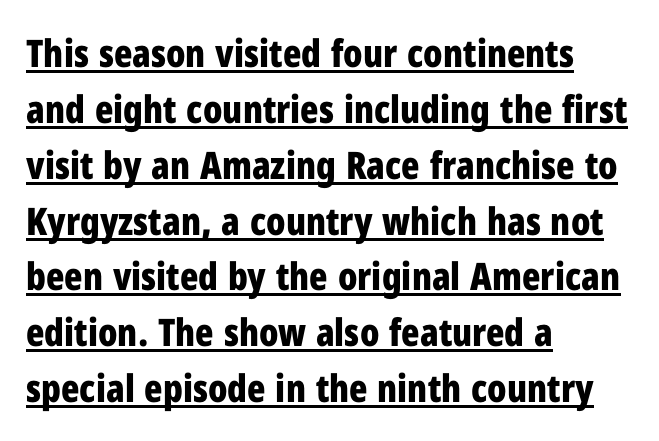
{"serif": "no", "italic": "no", "bold": "yes", "weight": "bold", "width": "condensed", "stroke_contrast": "low", "x_height": "medium", "monospaced": "no", "underline": "yes", "align": "left", "line_spacing": "normal", "line_spacing_ratio": 1.47, "letter_spacing": "normal", "letter_spacing_em": 0.0, "glyph_px": 38}
